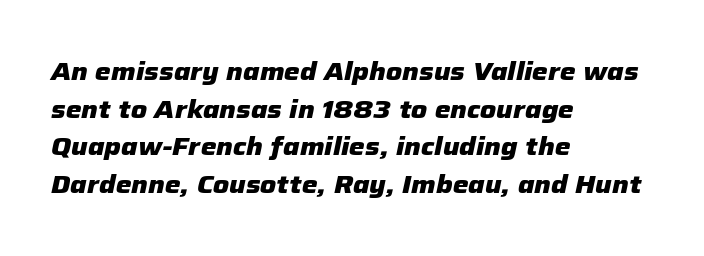
{"italic": "yes", "lean": "right", "slant_degrees": 12, "bold": "yes", "underline": "no", "align": "left", "line_spacing": "normal", "line_spacing_ratio": 1.51, "letter_spacing": "normal", "letter_spacing_em": 0.0, "glyph_px": 25}
